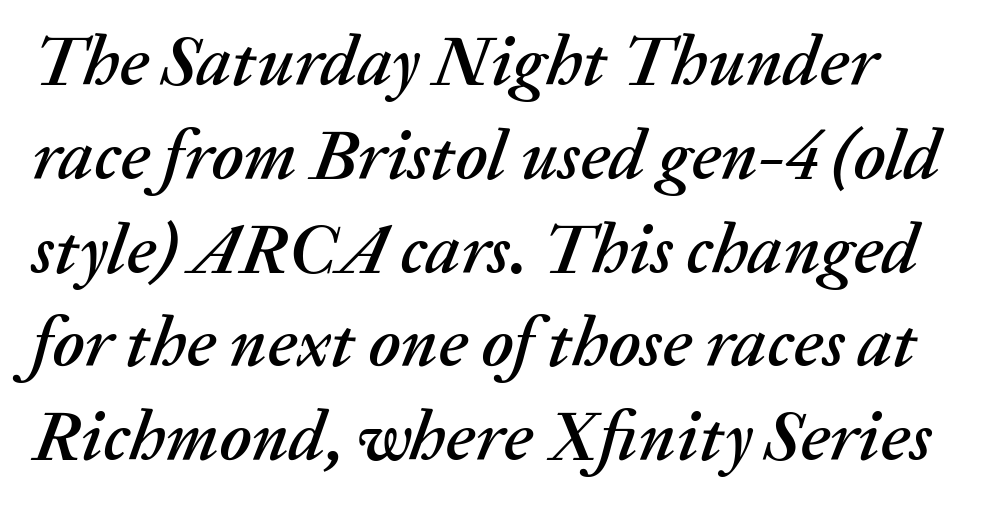
Q: Is the text italic (slanted)? A: Yes, it leans right by about 20 degrees.
Q: Is the text underlined? A: No.
Q: Is the spacing between letters normal or unusually wide? A: Normal.
Q: Is the spacing between lines tight, normal or loose? A: Normal.
Q: Width (condensed, normal, or wide)? A: Normal.
Q: Stroke contrast? A: Medium.
Q: x-height? A: Medium.
Q: Monospaced? A: No.
